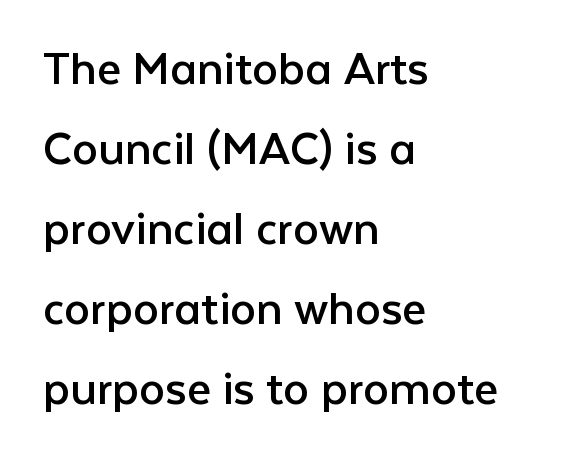
The image shows 52 px regular-weight sans-serif type, upright; set left-aligned, normal line spacing (1.54x), normal letter spacing, not underlined; low stroke contrast and a medium x-height.
